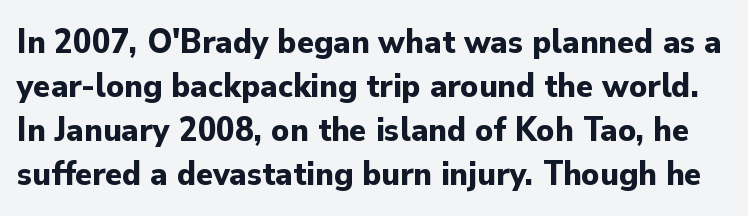
This sample uses a sans-serif face. Ordinary non-slanted type is in use. The rendering uses natural spacing where letterforms have individual widths. Underlining? Definitely not there. These lines carry a lot of weight — the face is fully bold. Interline gaps are of average width in this sample.
